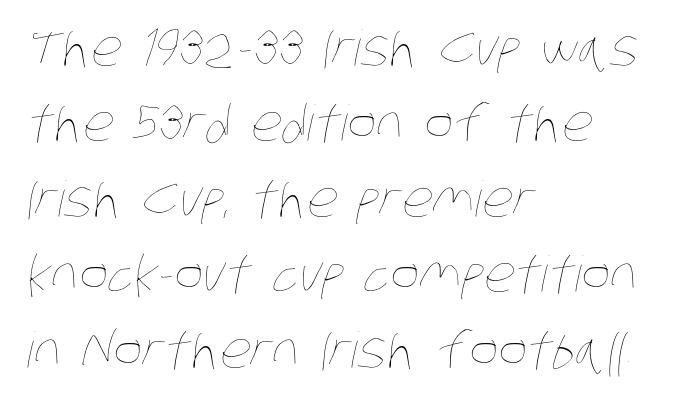
{"bold": "no", "weight": "thin", "width": "condensed", "stroke_contrast": "low", "x_height": "large", "monospaced": "no", "underline": "no", "align": "left", "line_spacing": "normal", "line_spacing_ratio": 1.54, "letter_spacing": "normal", "letter_spacing_em": 0.0, "glyph_px": 49}
